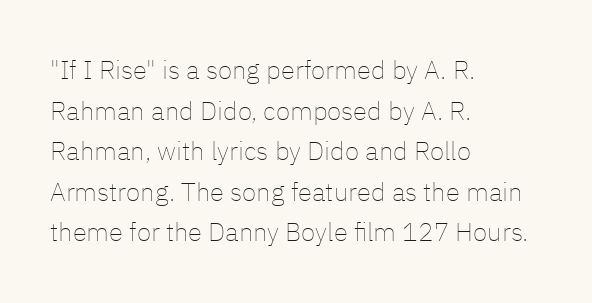
{"italic": "no", "bold": "no", "underline": "no", "align": "left", "line_spacing": "normal", "line_spacing_ratio": 1.56, "letter_spacing": "normal", "letter_spacing_em": 0.0, "glyph_px": 26}
